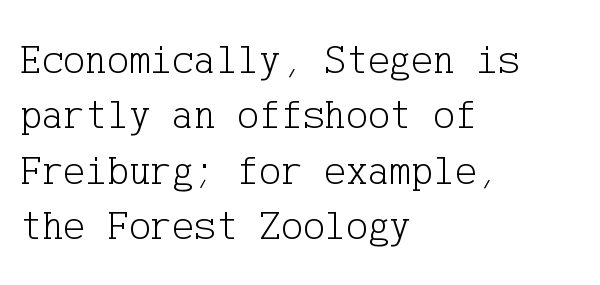
In CSS terms this would be text-align: left. The typeface has the unassuming heft of standard copy or less. This rendering leaves character spacing at its baseline value. Has an underline been added? It has not. Tall strokes in this sample are plumb rather than angled. This block has exactly the height ordinary leading produces.
